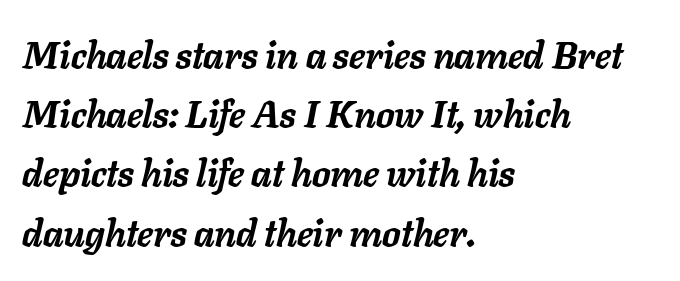
Character widths vary here, with narrow letters taking less room than wide ones. Weight check: bold — yes, fully. Letters rest on an invisible, unmarked baseline. Horizontal bands of white between lines are of average thickness. The face used here is rendered with its standard letterfit. Notice how the stems are inclined rather than vertical — that's the hallmark of italics.
